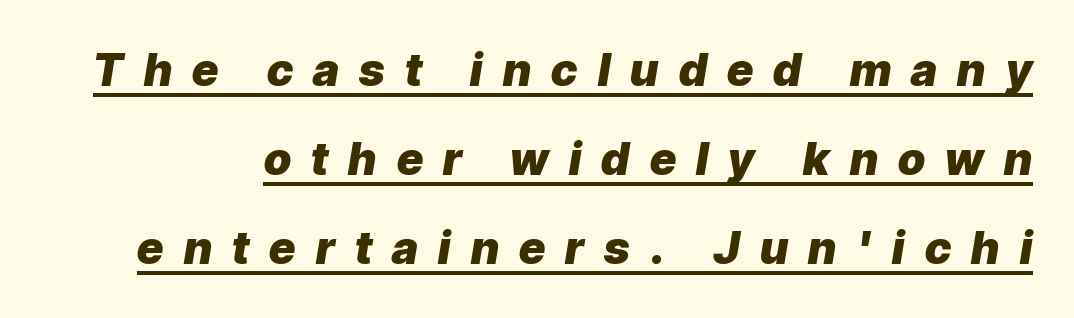
Notice how thick the strokes are: this is what a full bold looks like. A typographer would call this underscored text. Compared with ordinary roman type, these characters are visibly tilted. Here the designer chose a conventional face with non-uniform glyph widths.
